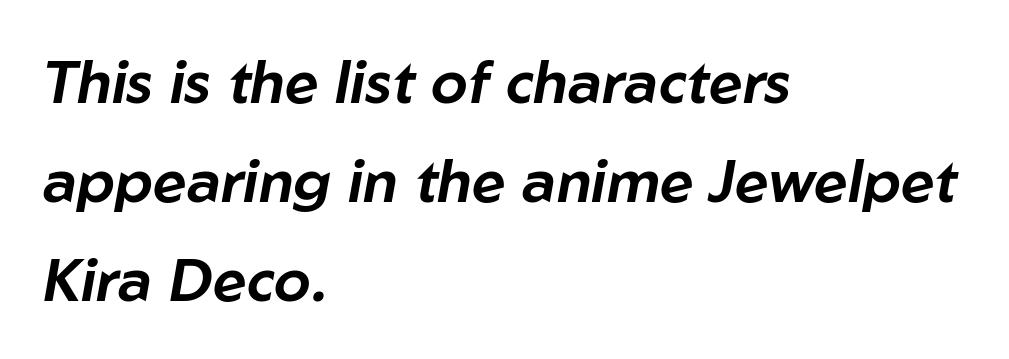
The image shows 59 px text type, italic (leaning right); set left-aligned, normal line spacing (1.68x), normal letter spacing, not underlined; low stroke contrast and a medium x-height.
